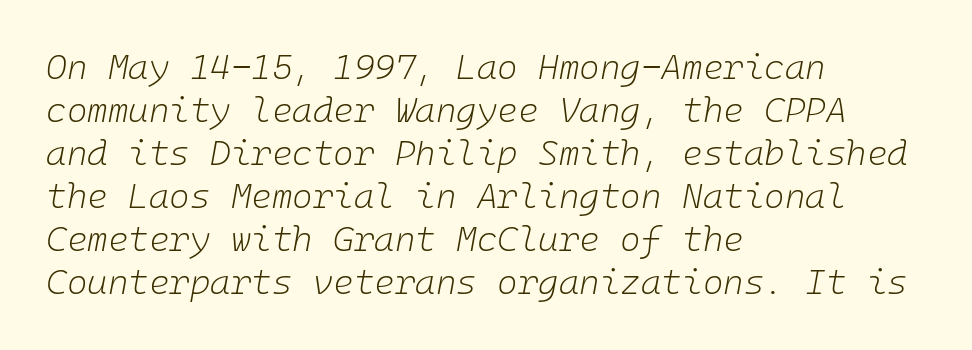
The paragraph has a hard left edge and a soft right edge. Does the lettering tilt? It does — this is italic. Only glyphs here, with clear space below each row. Is the letter spacing exaggerated? No — it looks like the ordinary default. Summary of weight: not heavy and not bold.
